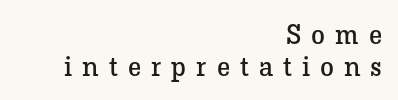
The image shows 28 px regular-weight serif type, upright; set right-aligned, tight line spacing (1.15x), unusually wide letter spacing (+0.36 em), not underlined; low stroke contrast and a medium x-height.
